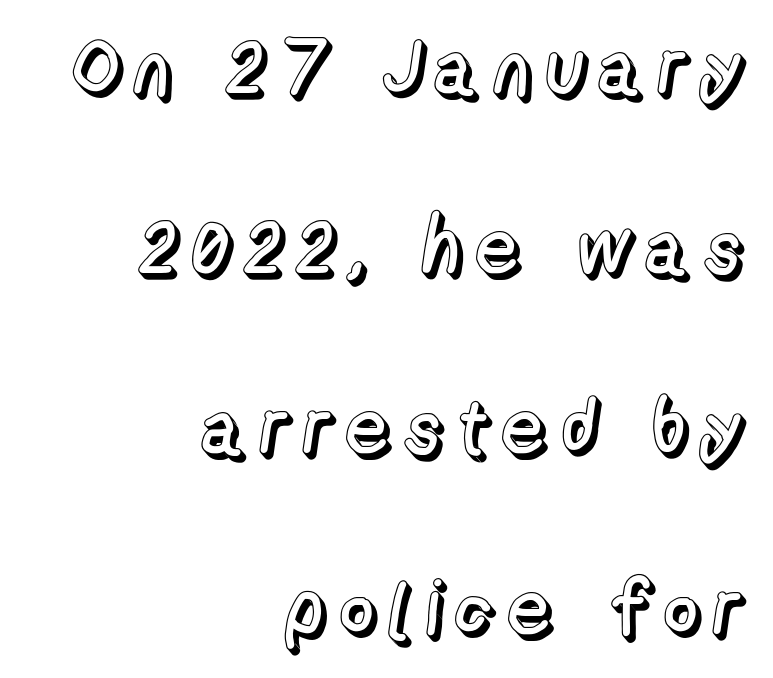
Here the designer chose a conventional face with non-uniform glyph widths. Underline: absent. A flush-right, rag-left setting is used for this passage. One glance says open: line gaps are wider than usual.
